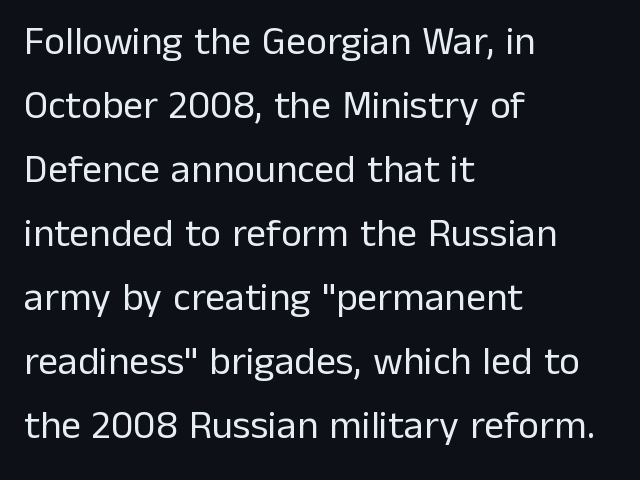
{"serif": "no", "italic": "no", "bold": "no", "weight": "regular", "width": "normal", "stroke_contrast": "low", "x_height": "medium", "monospaced": "no", "underline": "no", "align": "left", "line_spacing": "normal", "line_spacing_ratio": 1.6, "letter_spacing": "normal", "letter_spacing_em": 0.0, "glyph_px": 40}
